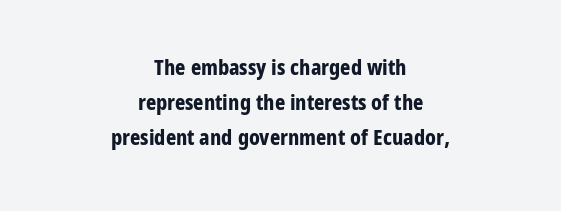
The image shows 22 px bold type, upright; set centered, normal line spacing (1.59x), normal letter spacing, not underlined.
